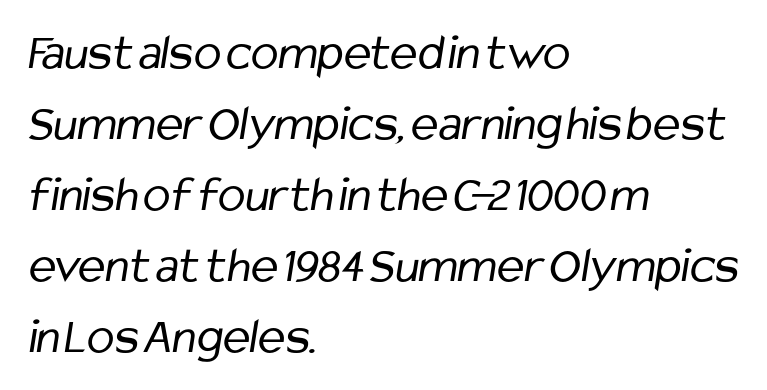
Students, note that the glyphs here touch the page at normal intervals. The words here are not underlined. Stroke terminals: plain, sans-serif. Looks like regular typesetting: each glyph gets only the width it needs. Rows of type keep a routine distance in the vertical direction.
